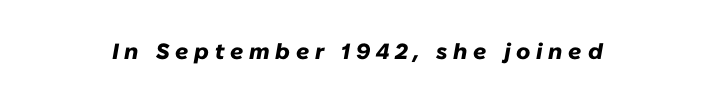
The image shows 22 px bold type, italic (leaning right); set unusually wide letter spacing (+0.26 em), not underlined.
